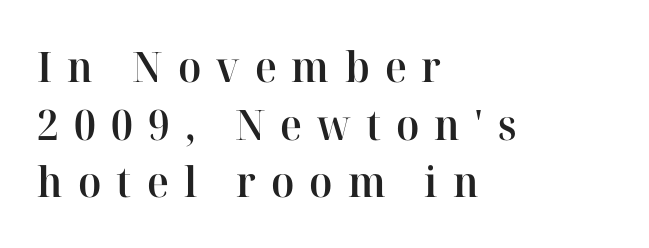
{"serif": "yes", "italic": "no", "bold": "semi", "weight": "semibold", "width": "normal", "stroke_contrast": "high", "x_height": "medium", "monospaced": "no", "underline": "no", "align": "left", "line_spacing": "normal", "line_spacing_ratio": 1.37, "letter_spacing": "wide", "letter_spacing_em": 0.36, "glyph_px": 42}
